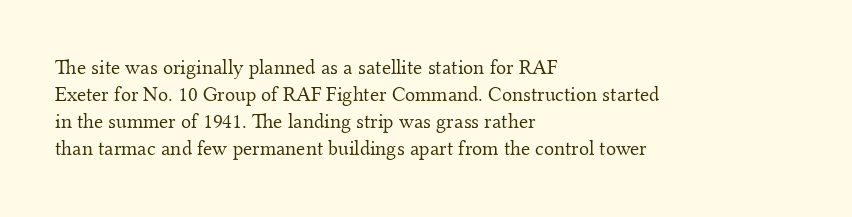
The image shows 21 px text type, upright; set left-aligned, normal line spacing (1.29x), normal letter spacing, not underlined.
